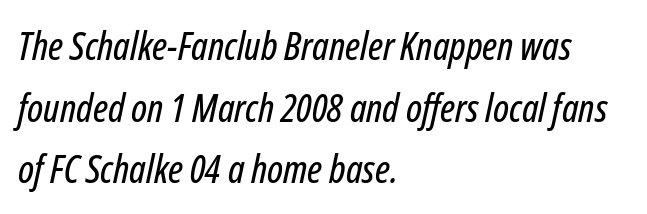
The image shows 39 px condensed type, italic (leaning right); set left-aligned, normal line spacing (1.58x), normal letter spacing, not underlined; low stroke contrast and a medium x-height.
